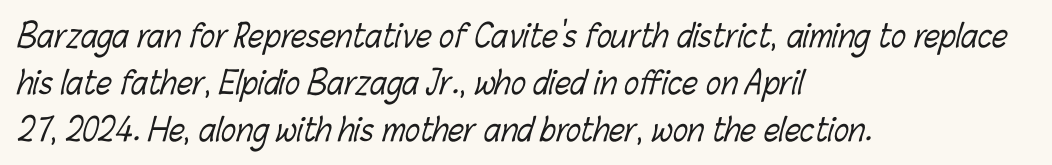
{"bold": "no", "weight": "light", "width": "condensed", "stroke_contrast": "low", "x_height": "medium", "monospaced": "no", "underline": "no", "align": "left", "line_spacing": "normal", "line_spacing_ratio": 1.51, "letter_spacing": "normal", "letter_spacing_em": 0.0, "glyph_px": 31}
